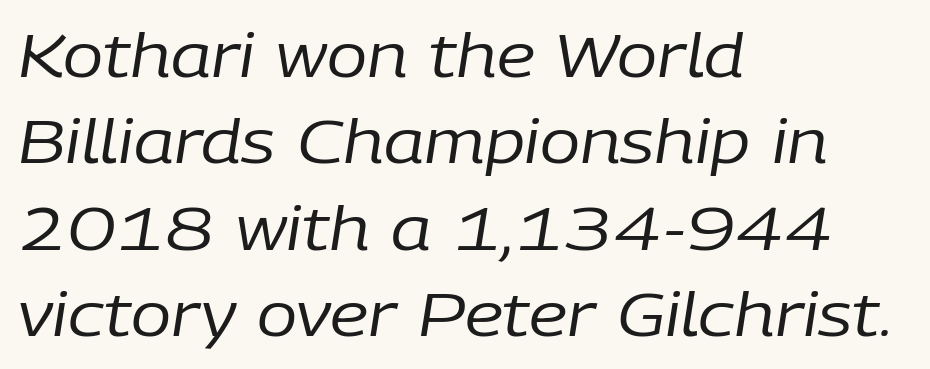
The image shows 60 px regular-weight type, italic (leaning right); set left-aligned, normal line spacing (1.44x), normal letter spacing, not underlined; low stroke contrast and a medium x-height.
